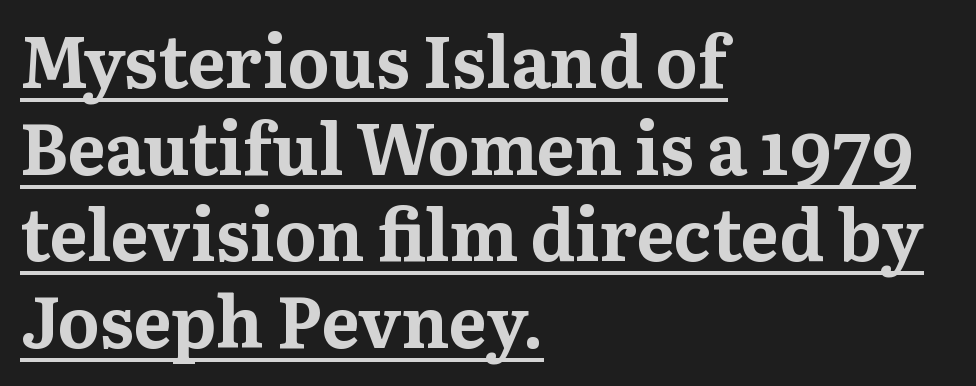
{"serif": "yes", "italic": "no", "bold": "yes", "weight": "bold", "width": "normal", "stroke_contrast": "medium", "x_height": "medium", "monospaced": "no", "underline": "yes", "align": "left", "line_spacing_ratio": 1.22, "letter_spacing": "normal", "letter_spacing_em": 0.0, "glyph_px": 71}
